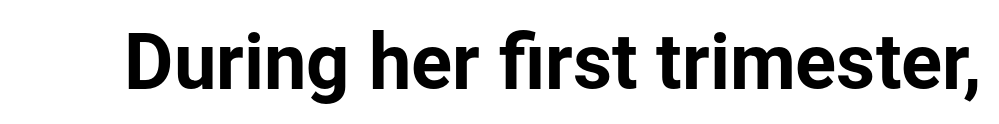
Q: Is the text italic (slanted)? A: No, it is upright.
Q: Is the typeface a serif or a sans-serif typeface? A: Sans-serif.
Q: Is the text underlined? A: No.
Q: Is the spacing between letters normal or unusually wide? A: Normal.
Q: Width (condensed, normal, or wide)? A: Normal.
Q: Stroke contrast? A: Low.
Q: x-height? A: Medium.
Q: Monospaced? A: No.
